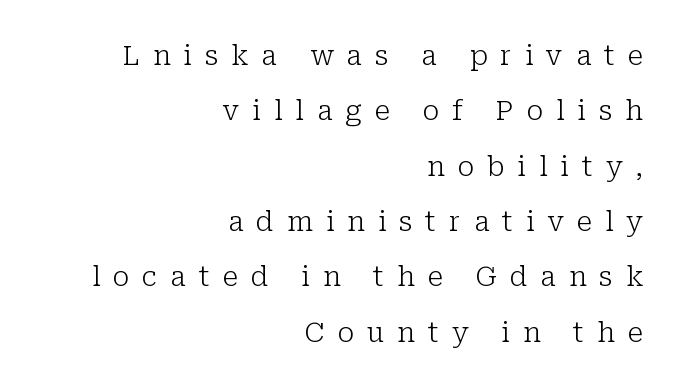
The ragged edge is on the left, which tells us the setting is flush right. The rendering inserts visible extra space after every character. The vertical gap from one line to the next is large. Heft: none added — not bold.
